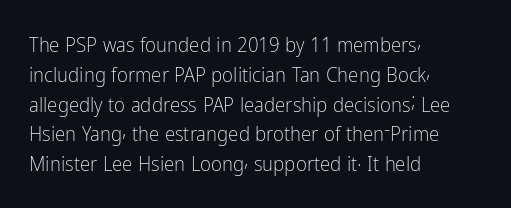
{"italic": "no", "bold": "no", "underline": "no", "align": "left", "line_spacing": "normal", "line_spacing_ratio": 1.42, "letter_spacing": "normal", "letter_spacing_em": 0.0, "glyph_px": 21}
